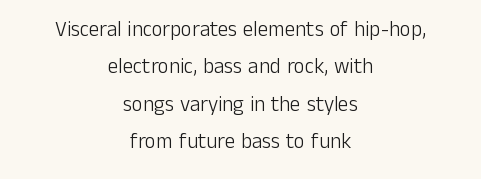
Q: Is the text bold? A: No.
Q: Is the text italic (slanted)? A: No, it is upright.
Q: Is the text underlined? A: No.
Q: How is the paragraph aligned? A: Centered.
Q: Is the spacing between letters normal or unusually wide? A: Normal.
